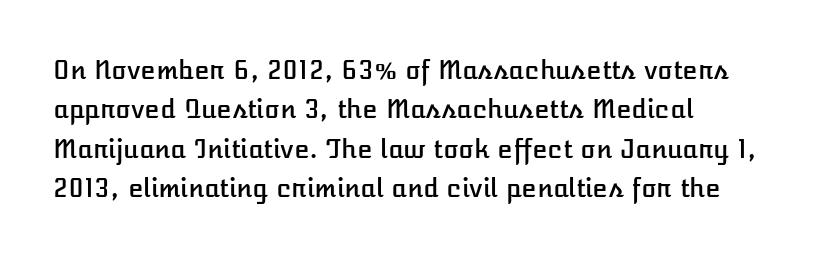
{"italic": "no", "underline": "no", "align": "left", "line_spacing": "normal", "line_spacing_ratio": 1.58, "letter_spacing": "normal", "letter_spacing_em": 0.0, "glyph_px": 25}
